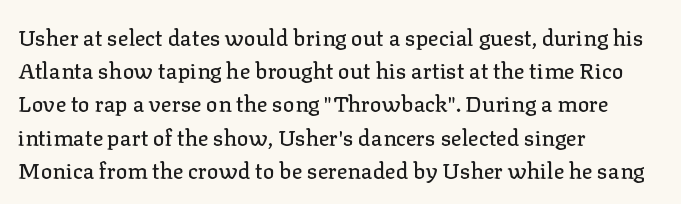
The image shows 22 px text type, upright; set left-aligned, normal line spacing (1.51x), normal letter spacing, not underlined.
